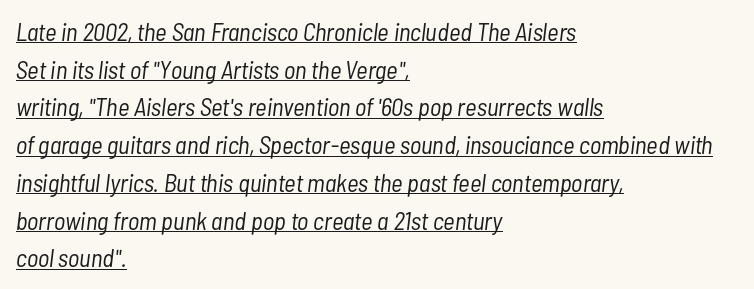
The face used here has a pronounced slope to its letters. Regular leading. The paragraph shown leans on its left margin. The words here are underlined.
